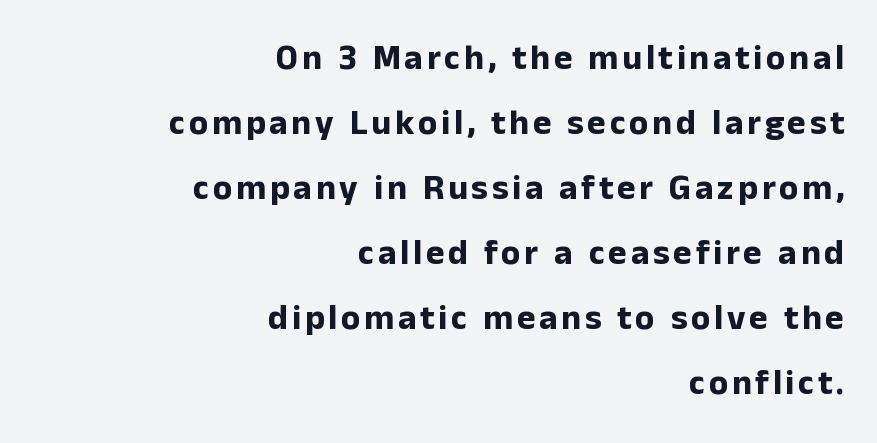
Nope, no serifs anywhere on these letters. Just letters on the line, the space beneath them empty. Do the characters align in a grid? No, the font is proportional. Alignment: flush right. Rendered with straight, roman letterforms. Typesetter's note: full bold, strokes at maximum text heaviness.
